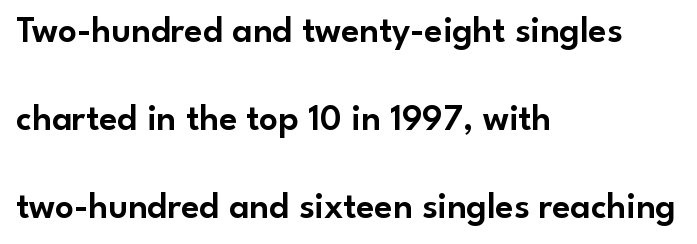
Q: Is the text italic (slanted)? A: No, it is upright.
Q: Is the typeface a serif or a sans-serif typeface? A: Sans-serif.
Q: Is the text underlined? A: No.
Q: How is the paragraph aligned? A: Left-aligned.
Q: Is the spacing between letters normal or unusually wide? A: Normal.
Q: Is the spacing between lines tight, normal or loose? A: Loose.
Q: Width (condensed, normal, or wide)? A: Normal.
Q: Stroke contrast? A: Low.
Q: x-height? A: Small.
Q: Monospaced? A: No.
